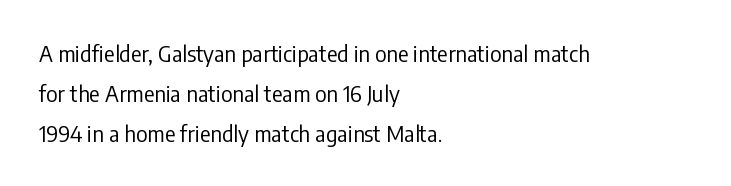
The letterforms sit shoulder to shoulder at normal distance. The face looks like a standard text weight, possibly lighter. Leftover space on each line is placed entirely after the last word. No italicization has been applied; the sample stays upright.
